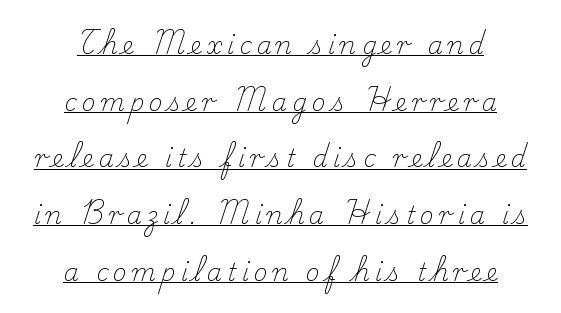
Q: Is the text bold? A: No.
Q: Is the text italic (slanted)? A: Yes.
Q: Is the text underlined? A: Yes.
Q: How is the paragraph aligned? A: Centered.
Q: Is the spacing between letters normal or unusually wide? A: Unusually wide.
Q: Is the spacing between lines tight, normal or loose? A: Loose.
